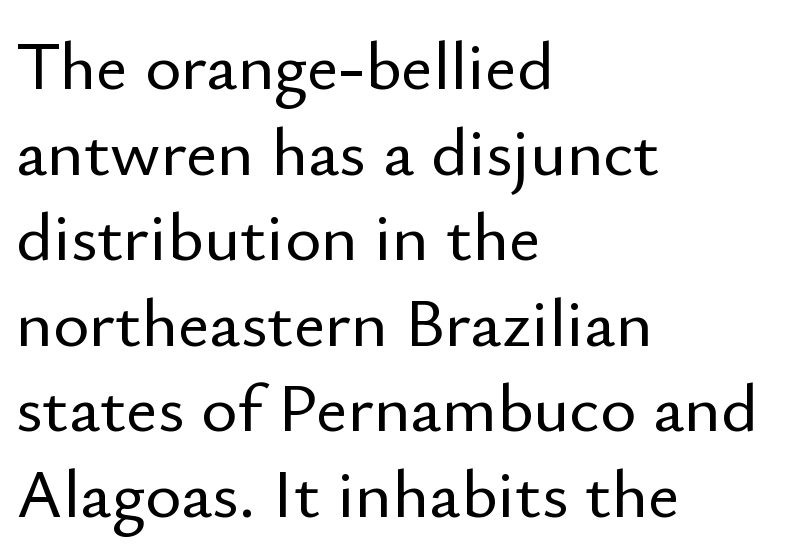
Italic? Not at all — the glyphs are vertical. These lines are rendered in a variable-pitch font. Visually the block forms a straight wall on the left and a jagged coastline on the right. Between one letter and the next there's only the usual sliver of space. Grotesque or geometric, the face here clearly has no serifs.
